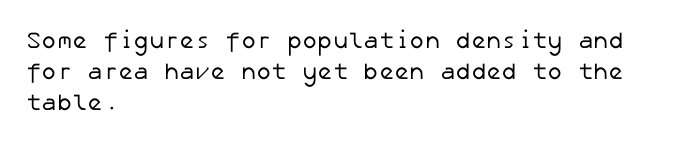
{"bold": "no", "underline": "no", "align": "left", "line_spacing": "normal", "line_spacing_ratio": 1.34, "letter_spacing": "normal", "letter_spacing_em": 0.0, "glyph_px": 23}
